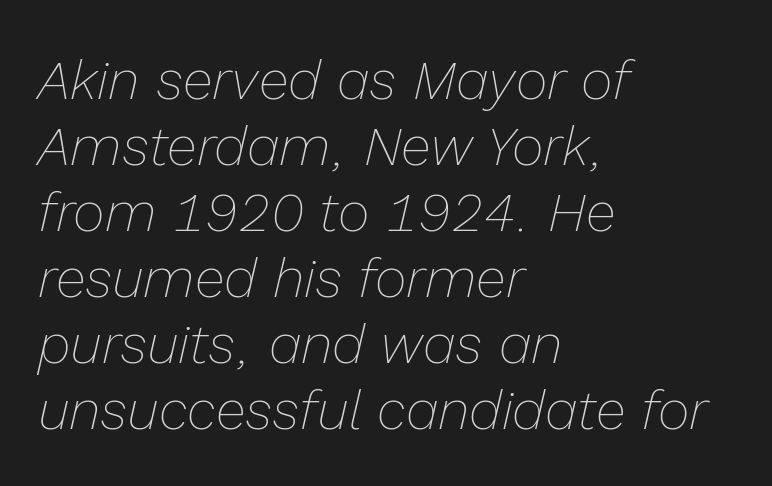
The image shows 55 px thin type, italic (leaning right); set left-aligned, line spacing 1.2x, normal letter spacing, not underlined; low stroke contrast and a medium x-height.
